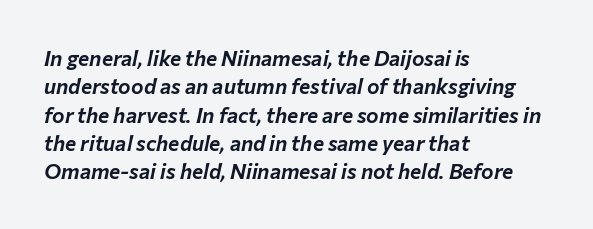
Is the letter spacing exaggerated? No — it looks like the ordinary default. Does the copy run flush right? No — it runs flush left. Style check: oblique. Anything drawn beneath the words? Only blank space. Line spacing here is normal.
